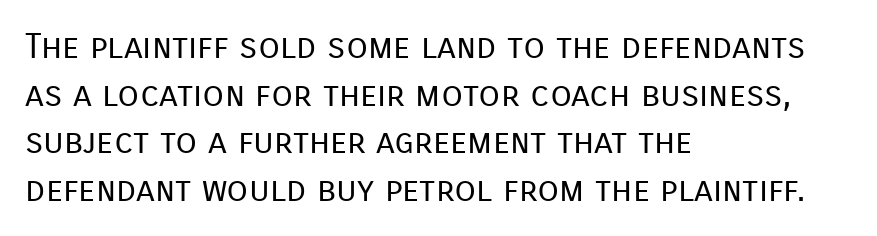
The image shows 35 px regular-weight sans-serif type, upright; set left-aligned, normal line spacing (1.36x), normal letter spacing, not underlined; low stroke contrast and a medium x-height.
